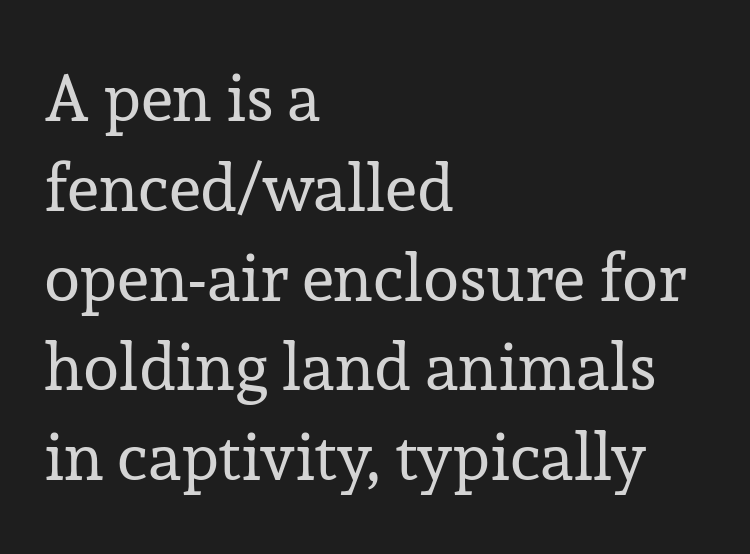
The image shows 66 px regular-weight serif type, upright; set left-aligned, normal line spacing (1.36x), normal letter spacing, not underlined; low stroke contrast and a medium x-height.
